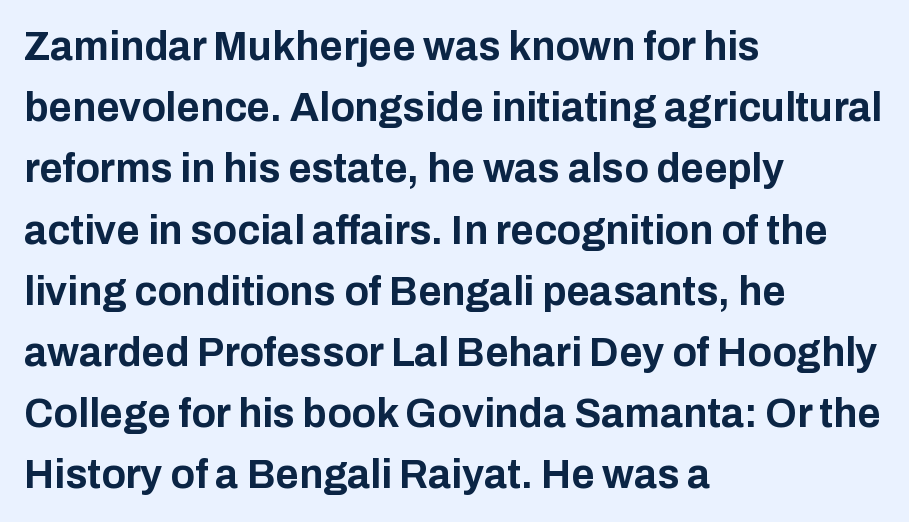
{"serif": "no", "italic": "no", "bold": "yes", "weight": "bold", "width": "normal", "stroke_contrast": "low", "x_height": "medium", "monospaced": "no", "underline": "no", "align": "left", "line_spacing": "normal", "line_spacing_ratio": 1.53, "letter_spacing": "normal", "letter_spacing_em": 0.0, "glyph_px": 40}
